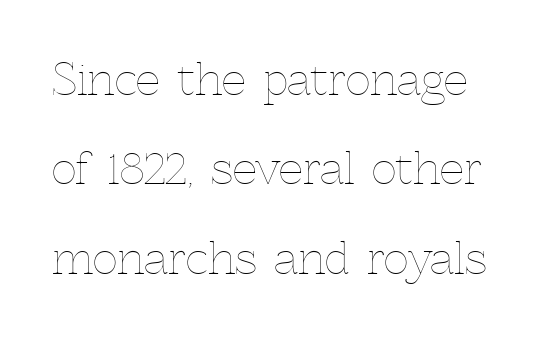
The image shows 43 px thin type, upright; set loose line spacing (2.08x), normal letter spacing, not underlined; a medium x-height.
